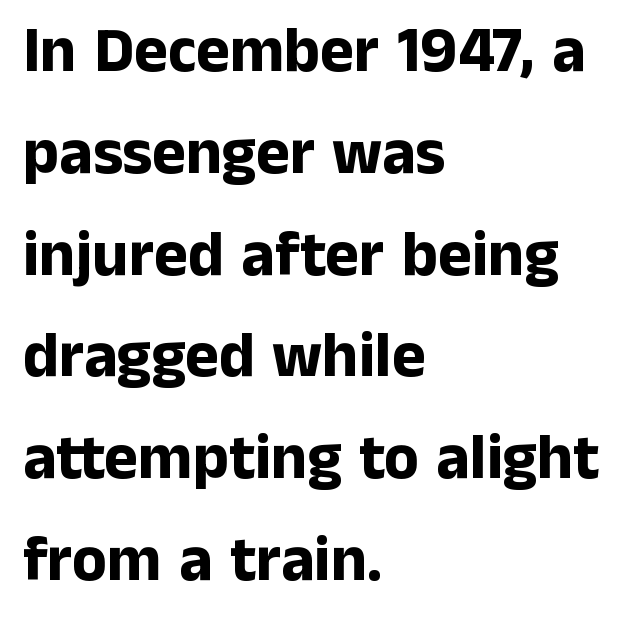
Q: Is the text bold? A: Yes.
Q: Is the text italic (slanted)? A: No, it is upright.
Q: Is the typeface a serif or a sans-serif typeface? A: Sans-serif.
Q: Is the text underlined? A: No.
Q: How is the paragraph aligned? A: Left-aligned.
Q: Is the spacing between letters normal or unusually wide? A: Normal.
Q: Is the spacing between lines tight, normal or loose? A: Normal.
Q: Width (condensed, normal, or wide)? A: Normal.
Q: Stroke contrast? A: Low.
Q: x-height? A: Medium.
Q: Monospaced? A: No.
